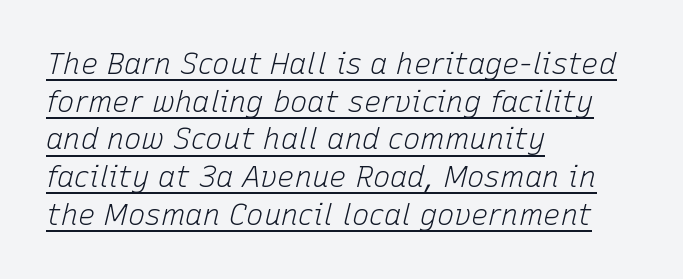
Emphasis-style slanted type is in use. The letterforms sit at book weight or below. Observe the ordinary spacing: letters are neighbours, not strangers. Compared with undecorated copy, this sample adds a rule below the words.
